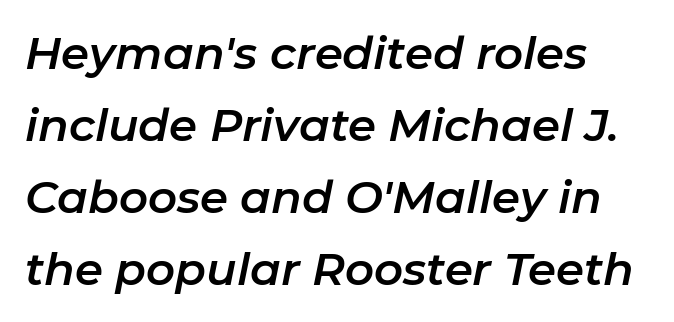
The image shows 45 px text type, italic (leaning right); set normal line spacing (1.6x), normal letter spacing, not underlined; low stroke contrast and a medium x-height.
